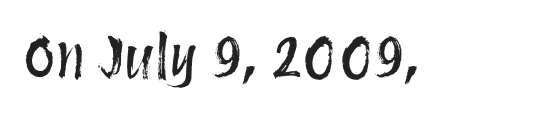
The image shows 57 px condensed type, upright; set normal letter spacing, not underlined; medium stroke contrast and a large x-height.
